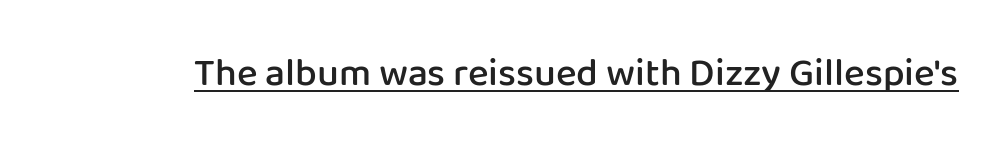
{"serif": "no", "italic": "no", "bold": "semi", "weight": "semibold", "width": "normal", "stroke_contrast": "low", "x_height": "medium", "monospaced": "no", "underline": "yes", "letter_spacing": "normal", "letter_spacing_em": 0.0, "glyph_px": 39}
